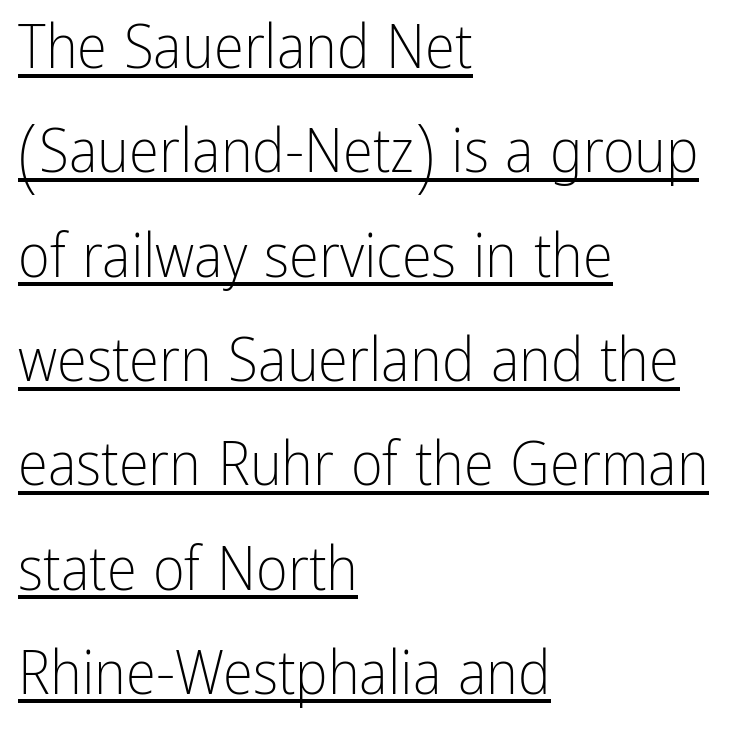
Glyph-to-glyph distance matches everyday printed text. The font sits on the lighter half of the weight spectrum, regular included. A typographer would call this underscored text. A typesetter would mark this as roman, not italic. Line starts are locked; line ends wander.
